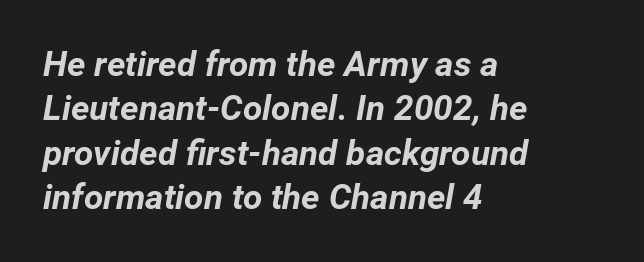
Is this a fixed-width face? No — the glyphs have proportional, varying widths. A clean baseline with only descenders dipping below it. The passage shown is emphatically bold. Designer's note — italics engaged. Line beginnings align vertically; line endings do not. Nobody touched the tracking dial on this one.
